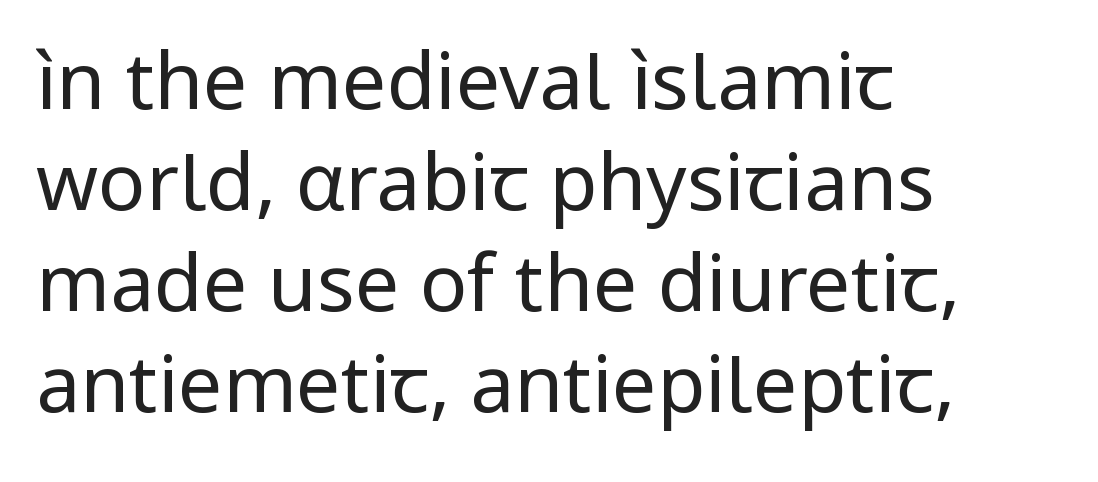
Q: Is the text bold? A: No.
Q: Is the text italic (slanted)? A: No, it is upright.
Q: Is the typeface a serif or a sans-serif typeface? A: Sans-serif.
Q: Is the text underlined? A: No.
Q: How is the paragraph aligned? A: Left-aligned.
Q: Is the spacing between letters normal or unusually wide? A: Normal.
Q: Is the spacing between lines tight, normal or loose? A: Normal.
Q: Width (condensed, normal, or wide)? A: Normal.
Q: Stroke contrast? A: Low.
Q: x-height? A: Medium.
Q: Monospaced? A: No.
